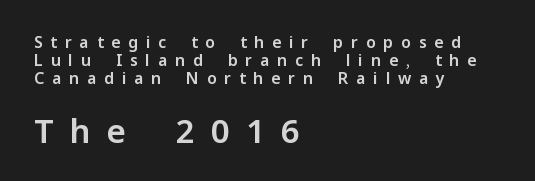
Q: Is the text italic (slanted)? A: No, it is upright.
Q: Is the typeface a serif or a sans-serif typeface? A: Sans-serif.
Q: Is the text underlined? A: No.
Q: How is the paragraph aligned? A: Left-aligned.
Q: Is the spacing between letters normal or unusually wide? A: Unusually wide.
Q: Is the spacing between lines tight, normal or loose? A: Tight.
Q: Which block of text is set in a larger size, the first (top) or the second (bottom)? A: The second (bottom) one.
Q: Width (condensed, normal, or wide)? A: Normal.
Q: Stroke contrast? A: Low.
Q: x-height? A: Medium.
Q: Monospaced? A: No.
